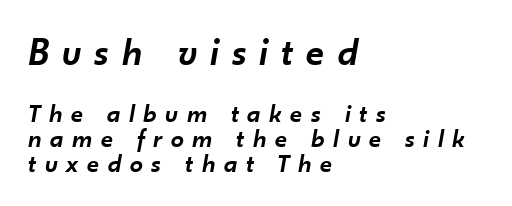
{"italic": "yes", "lean": "right", "slant_degrees": 10, "bold": "semi", "weight": "semibold", "width": "normal", "stroke_contrast": "low", "x_height": "small", "monospaced": "no", "underline": "no", "align": "left", "line_spacing": "tight", "line_spacing_ratio": 0.96, "letter_spacing": "wide", "letter_spacing_em": 0.34, "larger_block": "first", "size_ratio": 1.5, "glyph_px": 39}
